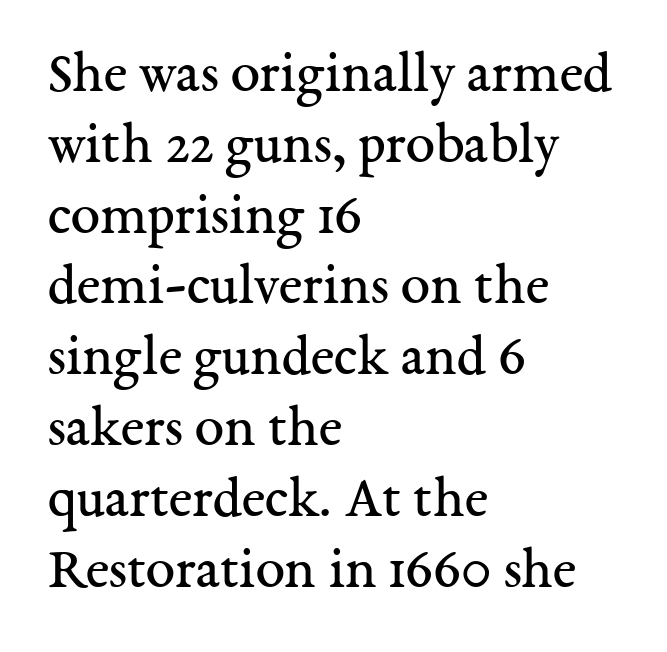
Designer's note — italics off, roman on. The string is rendered with underlining switched off. This rendering employs a face with finishing strokes, i.e., a serif. What stands out about the letter spacing? Nothing — it is the standard amount.
